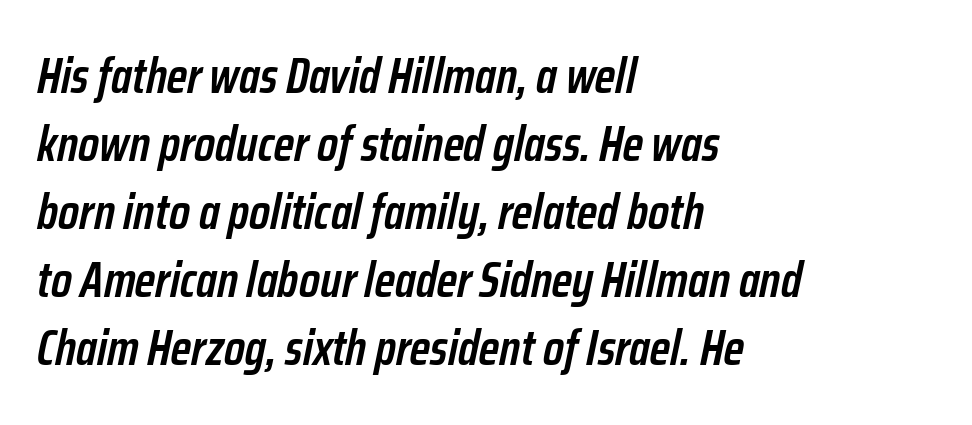
{"italic": "yes", "lean": "right", "slant_degrees": 12, "bold": "semi", "weight": "semibold", "width": "condensed", "stroke_contrast": "low", "x_height": "medium", "monospaced": "no", "underline": "no", "align": "left", "line_spacing": "normal", "line_spacing_ratio": 1.39, "letter_spacing": "normal", "letter_spacing_em": 0.0, "glyph_px": 49}
